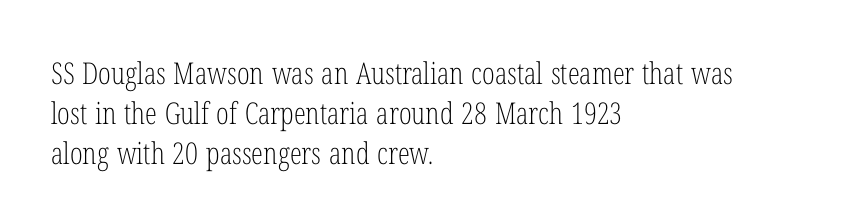
Q: Is the text bold? A: No.
Q: Is the text italic (slanted)? A: No, it is upright.
Q: Is the typeface a serif or a sans-serif typeface? A: Serif.
Q: Is the text underlined? A: No.
Q: How is the paragraph aligned? A: Left-aligned.
Q: Is the spacing between letters normal or unusually wide? A: Normal.
Q: Is the spacing between lines tight, normal or loose? A: Normal.
Q: Width (condensed, normal, or wide)? A: Condensed.
Q: Stroke contrast? A: Low.
Q: x-height? A: Medium.
Q: Monospaced? A: No.
